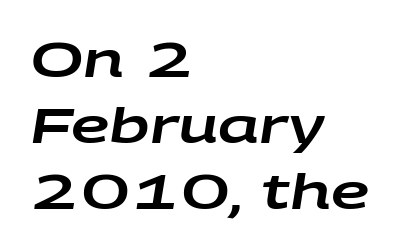
The image shows 48 px wide type, italic (leaning right); set left-aligned, normal line spacing (1.38x), normal letter spacing, not underlined; low stroke contrast and a large x-height.
